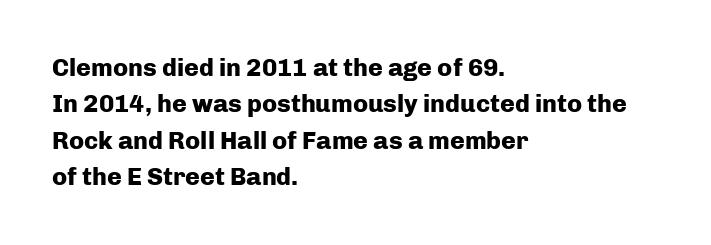
Q: Is the text bold? A: Yes.
Q: Is the text italic (slanted)? A: No, it is upright.
Q: Is the text underlined? A: No.
Q: How is the paragraph aligned? A: Left-aligned.
Q: Is the spacing between letters normal or unusually wide? A: Normal.
Q: Is the spacing between lines tight, normal or loose? A: Normal.
